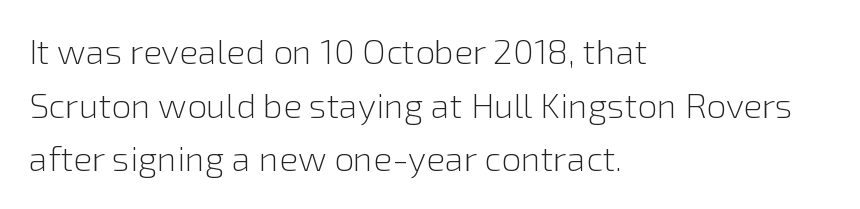
{"serif": "no", "italic": "no", "bold": "no", "weight": "light", "width": "normal", "stroke_contrast": "low", "x_height": "medium", "monospaced": "no", "underline": "no", "align": "left", "line_spacing": "normal", "line_spacing_ratio": 1.53, "letter_spacing": "normal", "letter_spacing_em": 0.0, "glyph_px": 35}
